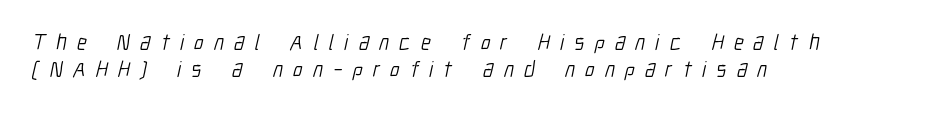
Q: Is the text bold? A: No.
Q: Is the text underlined? A: No.
Q: How is the paragraph aligned? A: Left-aligned.
Q: Is the spacing between letters normal or unusually wide? A: Unusually wide.
